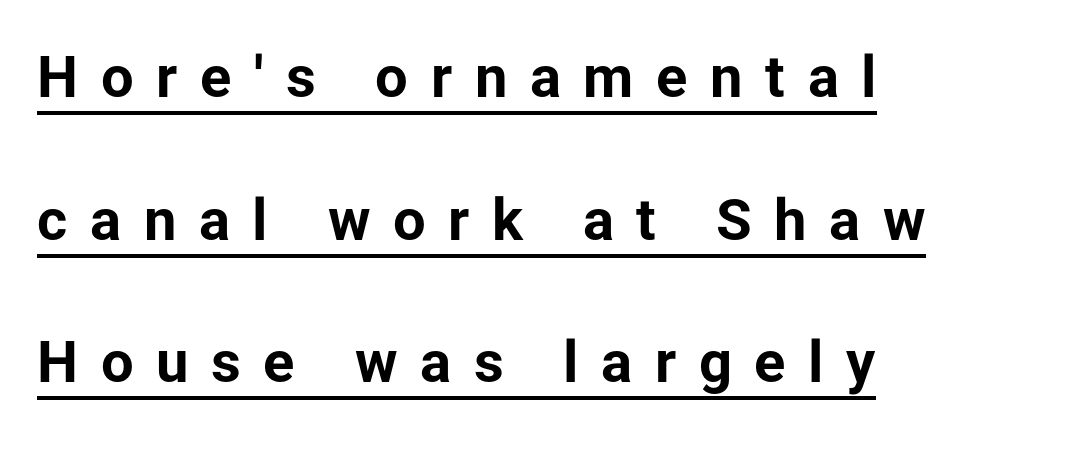
The image shows 58 px bold sans-serif type, upright; set left-aligned, loose line spacing (2.46x), unusually wide letter spacing (+0.39 em), underlined; low stroke contrast and a medium x-height.
